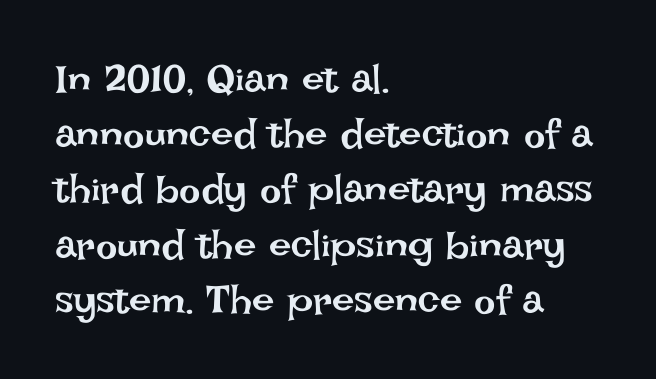
The image shows 40 px regular-weight type, upright; set left-aligned, normal line spacing (1.38x), normal letter spacing, not underlined; low stroke contrast and a large x-height.
